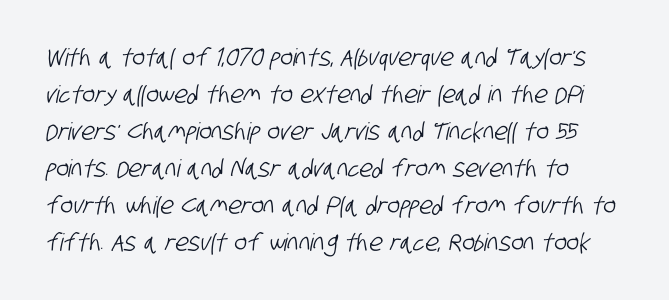
{"underline": "no", "line_spacing": "normal", "line_spacing_ratio": 1.54, "letter_spacing": "normal", "letter_spacing_em": 0.0, "glyph_px": 24}
